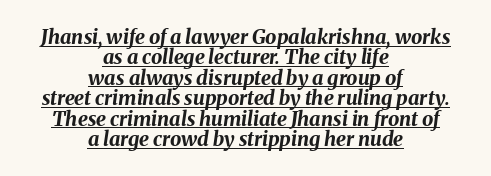
Tightly led — the rows are bunched. Compared with ordinary roman type, these characters are visibly tilted. These lines carry a lot of weight — the face is fully bold. In terms of letterspacing, this is plain default setting. Compared with undecorated copy, this sample adds a rule below the words.
